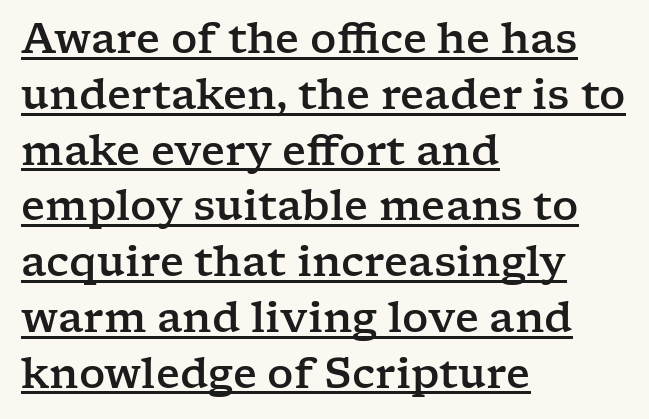
Little horizontal feet cap the strokes, marking this as serif type. Does the leading feel generous? No, just average. Beneath each row of characters lies a ruled line. The line texture is even and compact thanks to regular tracking. Typeset ragged right — the left edge is the straight one. A typesetter would call this proportional, since set widths differ per character.
